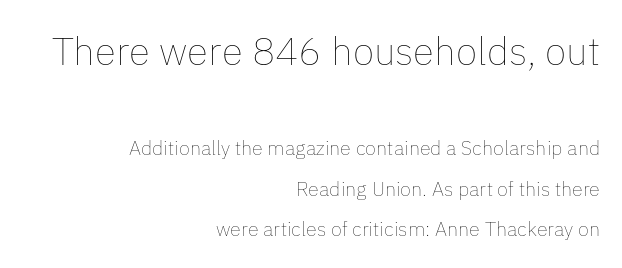
{"italic": "no", "bold": "no", "weight": "thin", "width": "normal", "stroke_contrast": "low", "x_height": "medium", "monospaced": "no", "underline": "no", "align": "right", "line_spacing": "loose", "line_spacing_ratio": 2.04, "letter_spacing": "normal", "letter_spacing_em": 0.0, "larger_block": "first", "size_ratio": 1.95, "glyph_px": 39}
